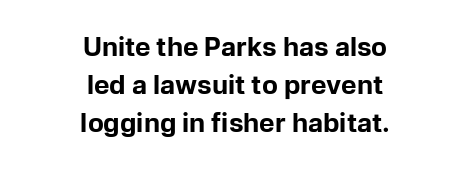
Q: Is the text bold? A: Yes.
Q: Is the text italic (slanted)? A: No, it is upright.
Q: Is the text underlined? A: No.
Q: How is the paragraph aligned? A: Centered.
Q: Is the spacing between letters normal or unusually wide? A: Normal.
Q: Is the spacing between lines tight, normal or loose? A: Normal.
